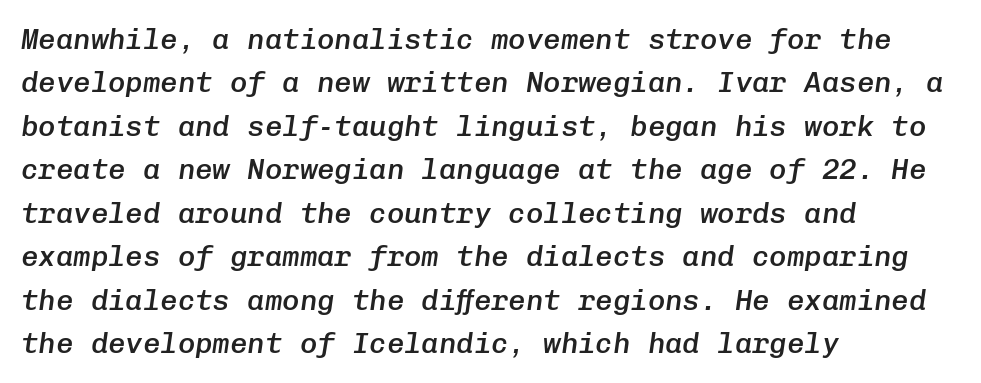
Reading down the column, the eye jumps a familiar distance to each next line. Every letter is mildly thick-stroked: semibold rather than bold. Lines of text with bare space underneath. The letterforms sit shoulder to shoulder at normal distance.
